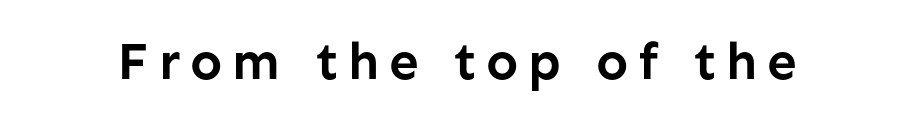
The image shows 53 px semibold sans-serif type, upright; set not underlined; low stroke contrast and a medium x-height.
